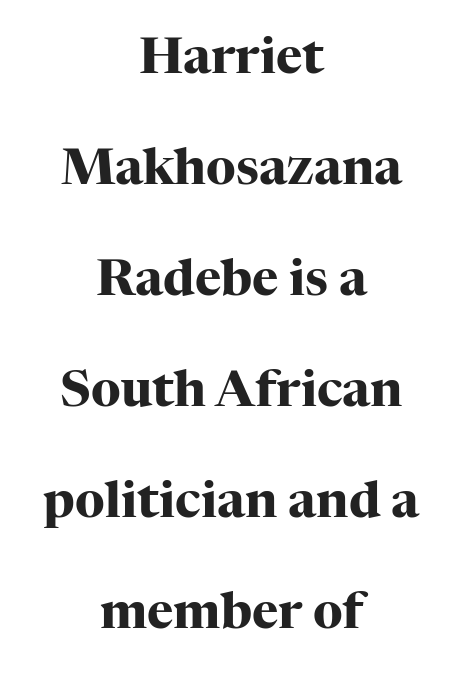
{"serif": "yes", "italic": "no", "bold": "yes", "weight": "heavy", "width": "normal", "stroke_contrast": "high", "x_height": "medium", "monospaced": "no", "underline": "no", "align": "center", "line_spacing": "loose", "line_spacing_ratio": 2.22, "letter_spacing": "normal", "letter_spacing_em": 0.0, "glyph_px": 50}
